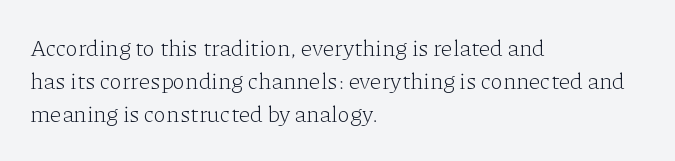
Q: Is the text bold? A: No.
Q: Is the text italic (slanted)? A: No, it is upright.
Q: Is the text underlined? A: No.
Q: How is the paragraph aligned? A: Left-aligned.
Q: Is the spacing between letters normal or unusually wide? A: Normal.
Q: Is the spacing between lines tight, normal or loose? A: Normal.
